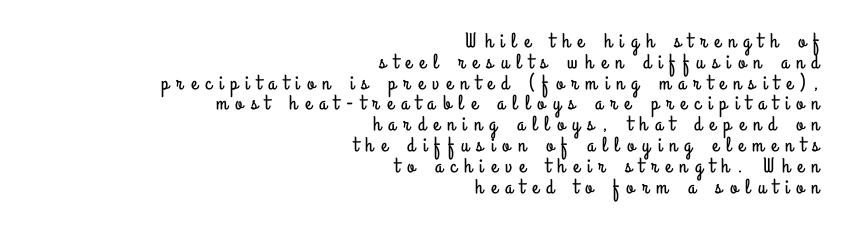
{"italic": "no", "underline": "no", "align": "right", "line_spacing": "tight", "line_spacing_ratio": 0.99, "letter_spacing": "wide", "letter_spacing_em": 0.37, "glyph_px": 21}
